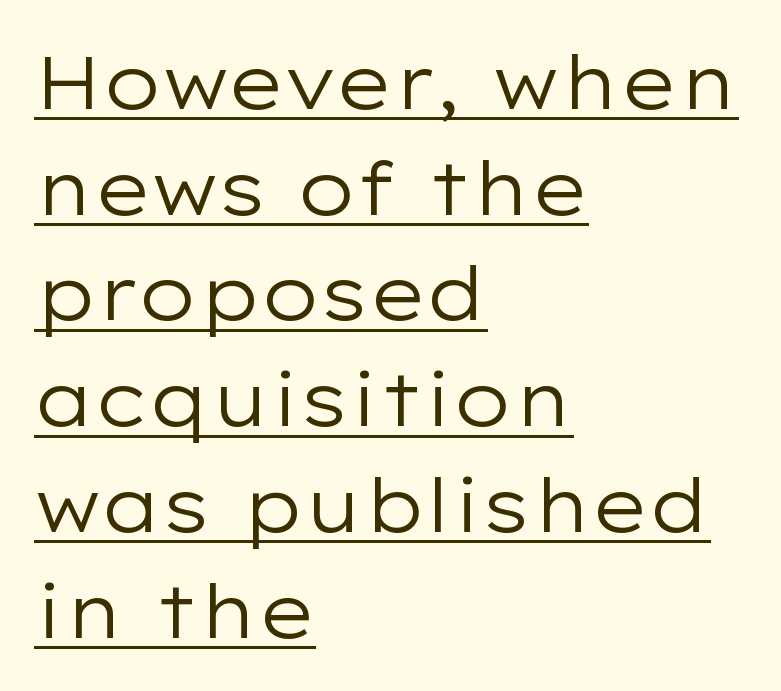
{"serif": "no", "italic": "no", "bold": "no", "weight": "regular", "width": "wide", "stroke_contrast": "low", "x_height": "medium", "monospaced": "no", "underline": "yes", "align": "left", "line_spacing": "normal", "line_spacing_ratio": 1.41, "letter_spacing": "normal", "letter_spacing_em": 0.0, "glyph_px": 75}
